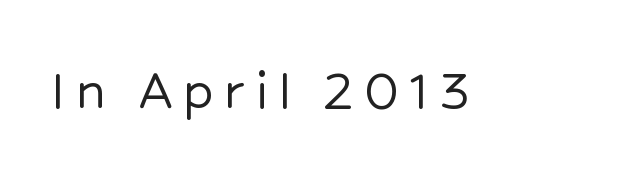
{"serif": "no", "italic": "no", "width": "normal", "stroke_contrast": "low", "x_height": "medium", "monospaced": "no", "underline": "no", "glyph_px": 61}
